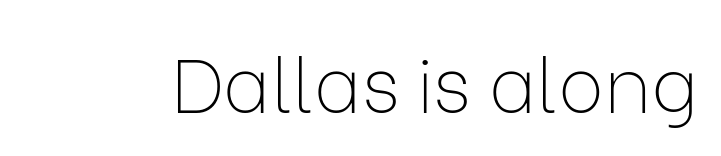
Q: Is the text bold? A: No.
Q: Is the text italic (slanted)? A: No, it is upright.
Q: Is the typeface a serif or a sans-serif typeface? A: Sans-serif.
Q: Is the text underlined? A: No.
Q: Is the spacing between letters normal or unusually wide? A: Normal.
Q: Width (condensed, normal, or wide)? A: Normal.
Q: Stroke contrast? A: Low.
Q: x-height? A: Medium.
Q: Monospaced? A: No.
